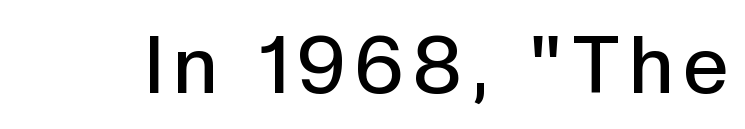
{"serif": "no", "italic": "no", "bold": "semi", "weight": "semibold", "width": "normal", "x_height": "medium", "monospaced": "no", "underline": "no", "glyph_px": 79}
